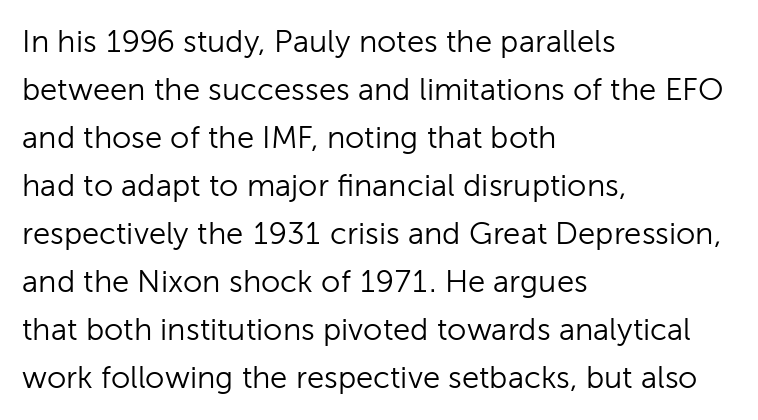
Q: Is the text bold? A: No.
Q: Is the text italic (slanted)? A: No, it is upright.
Q: Is the typeface a serif or a sans-serif typeface? A: Sans-serif.
Q: Is the text underlined? A: No.
Q: How is the paragraph aligned? A: Left-aligned.
Q: Is the spacing between letters normal or unusually wide? A: Normal.
Q: Is the spacing between lines tight, normal or loose? A: Normal.
Q: Width (condensed, normal, or wide)? A: Normal.
Q: Stroke contrast? A: Low.
Q: x-height? A: Medium.
Q: Monospaced? A: No.
